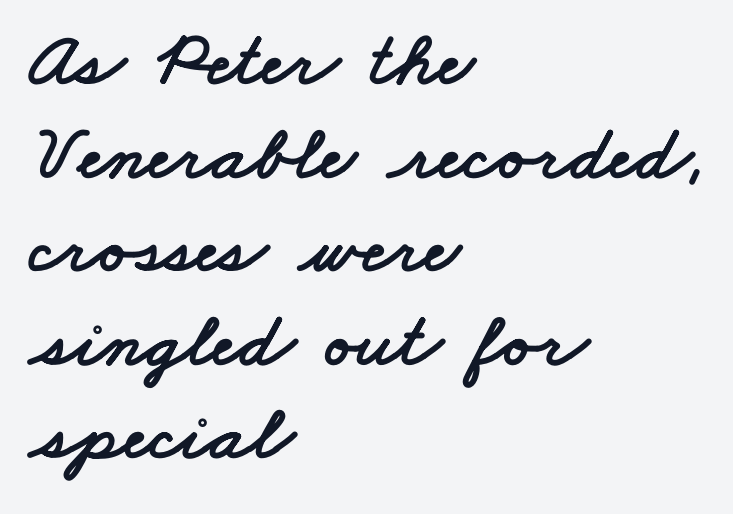
Check under the words: just untouched page. This sample has the flowing, uneven cadence of proportional lettering. Default kerning and tracking; the words read as compact shapes. Line starts are locked; line ends wander.
